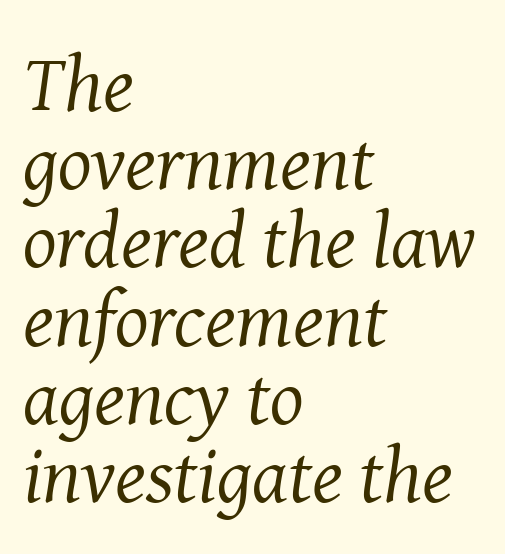
Layout note: lines flush left. Do the characters align in a grid? No, the font is proportional. Words float on clear page, feet unadorned. Does the leading feel generous? Not at all — it's pinched.
